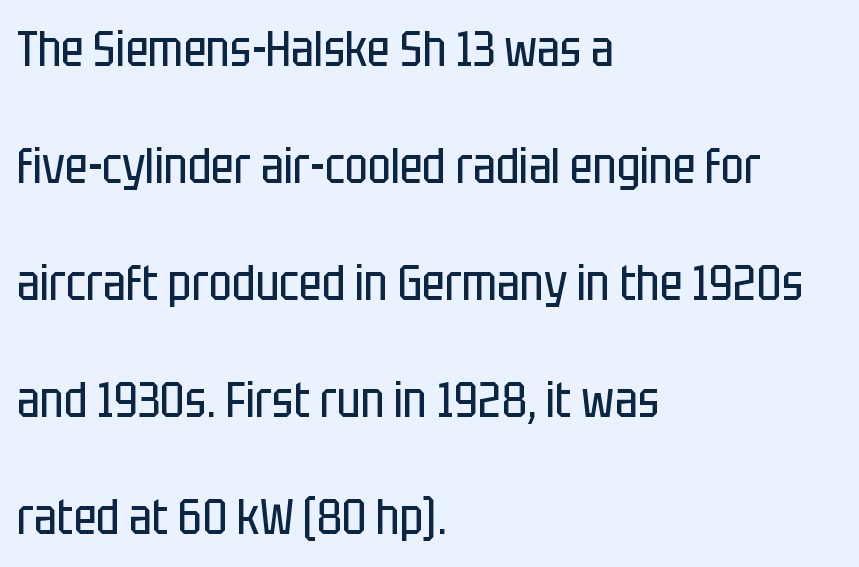
{"serif": "no", "italic": "no", "bold": "no", "weight": "regular", "width": "condensed", "stroke_contrast": "low", "x_height": "large", "monospaced": "no", "underline": "no", "align": "left", "line_spacing": "loose", "line_spacing_ratio": 2.39, "letter_spacing": "normal", "letter_spacing_em": 0.0, "glyph_px": 49}
